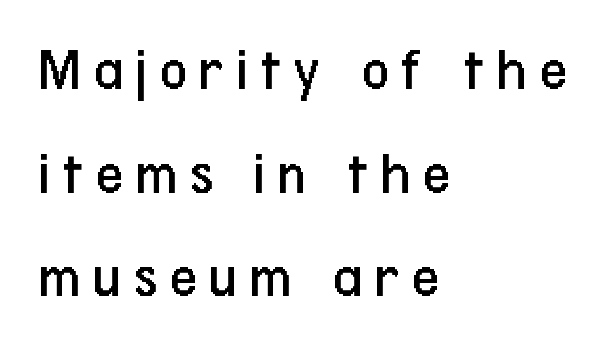
The image shows 62 px regular-weight, condensed sans-serif type, upright; set left-aligned, normal line spacing (1.67x), not underlined; low stroke contrast and a medium x-height.
